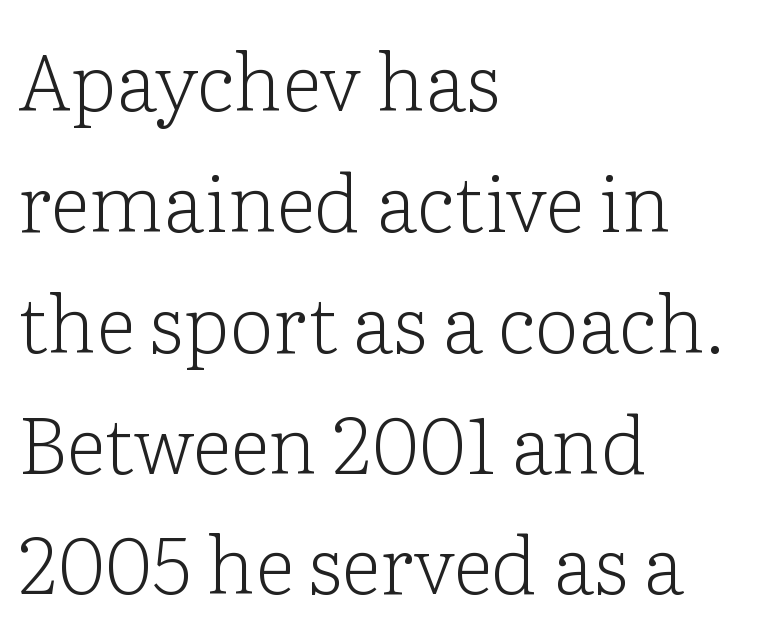
Normally led — the rows are evenly, conventionally spaced. Do the characters align in a grid? No, the font is proportional. Spacing between characters is what you'd get straight out of the box. The typesetter chose a ragged-right arrangement here.
